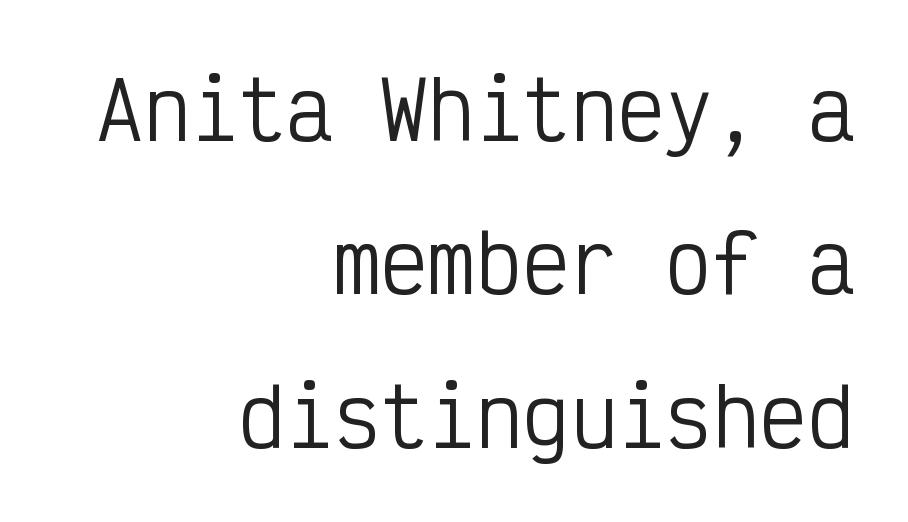
The line texture is even and compact thanks to regular tracking. A quiet, ordinary-to-light weight characterises the typeface. No word sits above an underline. Think of a typewriter: that constant character pitch is what you see here. Is this a sans? Yes — the strokes have no serifs. Every stem runs plumb, perpendicular to the baseline.
